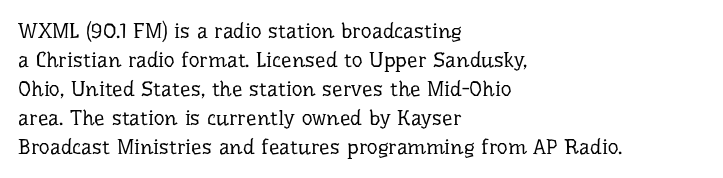
Q: Is the text bold? A: No.
Q: Is the text italic (slanted)? A: No, it is upright.
Q: Is the text underlined? A: No.
Q: How is the paragraph aligned? A: Left-aligned.
Q: Is the spacing between letters normal or unusually wide? A: Normal.
Q: Is the spacing between lines tight, normal or loose? A: Normal.
